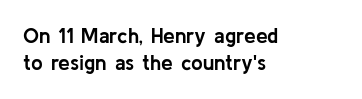
Q: Is the text bold? A: Yes.
Q: Is the text italic (slanted)? A: No, it is upright.
Q: Is the text underlined? A: No.
Q: How is the paragraph aligned? A: Left-aligned.
Q: Is the spacing between letters normal or unusually wide? A: Normal.
Q: Is the spacing between lines tight, normal or loose? A: Normal.
